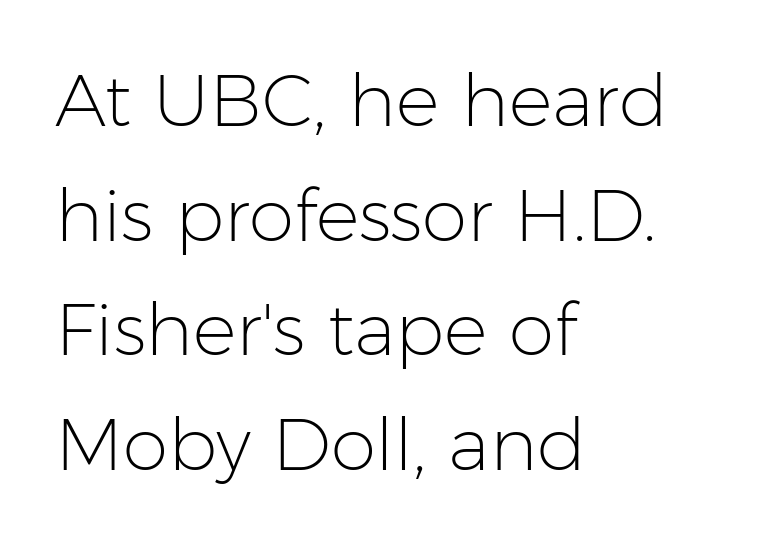
{"serif": "no", "italic": "no", "bold": "no", "weight": "light", "width": "normal", "stroke_contrast": "low", "x_height": "medium", "monospaced": "no", "underline": "no", "align": "left", "line_spacing": "normal", "line_spacing_ratio": 1.57, "letter_spacing": "normal", "letter_spacing_em": 0.0, "glyph_px": 73}
